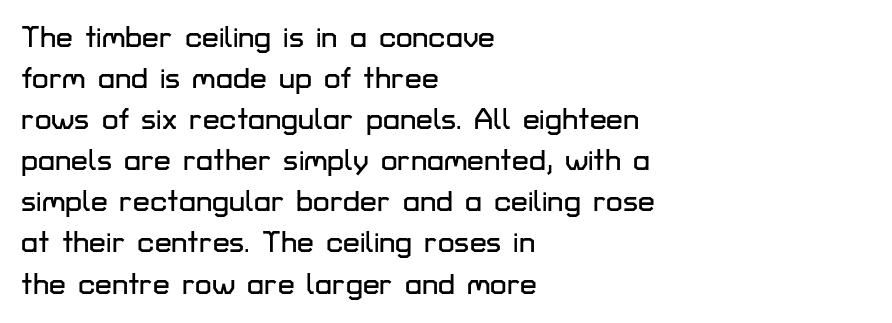
{"serif": "no", "italic": "no", "width": "normal", "stroke_contrast": "low", "x_height": "medium", "monospaced": "no", "underline": "no", "align": "left", "line_spacing": "normal", "line_spacing_ratio": 1.37, "letter_spacing": "normal", "letter_spacing_em": 0.0, "glyph_px": 30}
